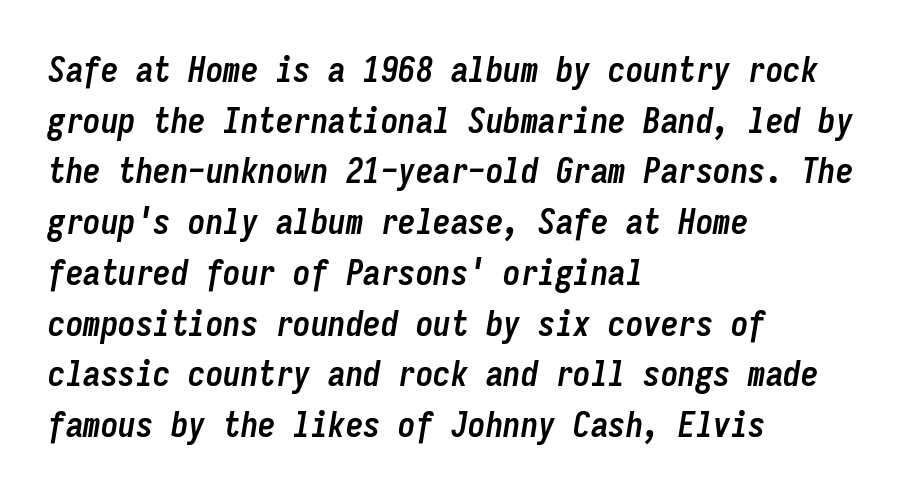
Q: Is the text bold? A: Yes.
Q: Is the text italic (slanted)? A: Yes, it leans right by about 9 degrees.
Q: Is the text underlined? A: No.
Q: How is the paragraph aligned? A: Left-aligned.
Q: Is the spacing between letters normal or unusually wide? A: Normal.
Q: Is the spacing between lines tight, normal or loose? A: Normal.
Q: Width (condensed, normal, or wide)? A: Condensed.
Q: Stroke contrast? A: Low.
Q: x-height? A: Medium.
Q: Monospaced? A: Yes.
